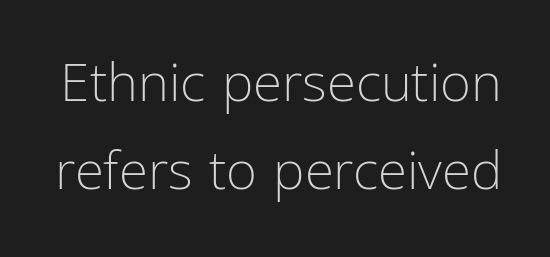
{"serif": "no", "italic": "no", "bold": "no", "weight": "light", "width": "condensed", "stroke_contrast": "low", "x_height": "medium", "monospaced": "no", "underline": "no", "line_spacing": "normal", "line_spacing_ratio": 1.66, "letter_spacing": "normal", "letter_spacing_em": 0.0, "glyph_px": 53}
